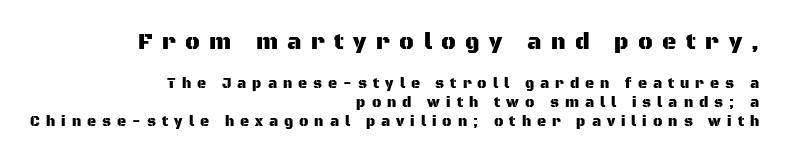
The image shows 22 px text type, upright; set right-aligned, normal line spacing (1.34x), unusually wide letter spacing (+0.43 em), not underlined; the first (top) block is 1.57x larger.
